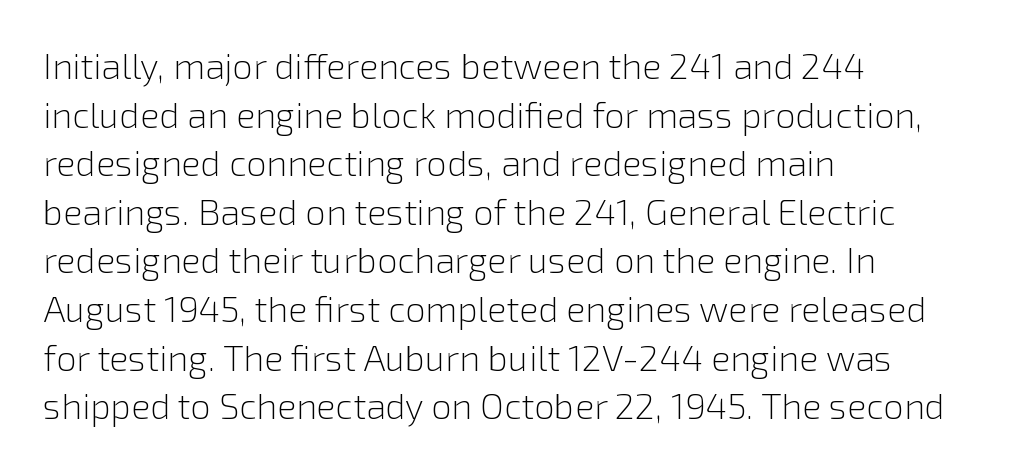
{"serif": "no", "italic": "no", "bold": "no", "weight": "light", "width": "normal", "stroke_contrast": "low", "x_height": "medium", "monospaced": "no", "underline": "no", "align": "left", "line_spacing": "normal", "line_spacing_ratio": 1.35, "letter_spacing": "normal", "letter_spacing_em": 0.0, "glyph_px": 36}
